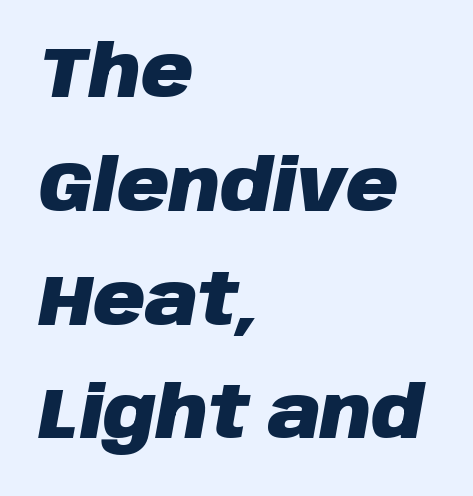
Q: Is the text bold? A: Yes.
Q: Is the text italic (slanted)? A: Yes, it leans right by about 10 degrees.
Q: Is the text underlined? A: No.
Q: How is the paragraph aligned? A: Left-aligned.
Q: Is the spacing between letters normal or unusually wide? A: Normal.
Q: Is the spacing between lines tight, normal or loose? A: Normal.
Q: Width (condensed, normal, or wide)? A: Normal.
Q: Stroke contrast? A: Low.
Q: x-height? A: Large.
Q: Monospaced? A: No.
